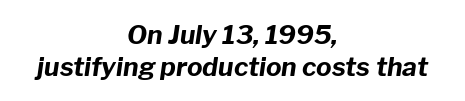
Q: Is the text bold? A: Yes.
Q: Is the text italic (slanted)? A: Yes, it leans right by about 8 degrees.
Q: Is the text underlined? A: No.
Q: How is the paragraph aligned? A: Centered.
Q: Is the spacing between letters normal or unusually wide? A: Normal.
